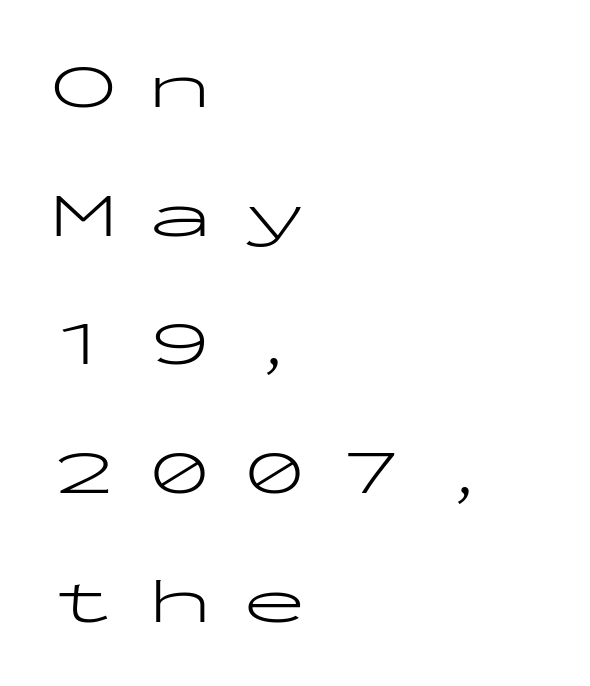
Q: Is the text bold? A: No.
Q: Is the text italic (slanted)? A: No, it is upright.
Q: Is the typeface a serif or a sans-serif typeface? A: Sans-serif.
Q: Is the text underlined? A: No.
Q: How is the paragraph aligned? A: Left-aligned.
Q: Is the spacing between letters normal or unusually wide? A: Unusually wide.
Q: Is the spacing between lines tight, normal or loose? A: Loose.
Q: Width (condensed, normal, or wide)? A: Wide.
Q: Stroke contrast? A: Low.
Q: x-height? A: Medium.
Q: Monospaced? A: Yes.
